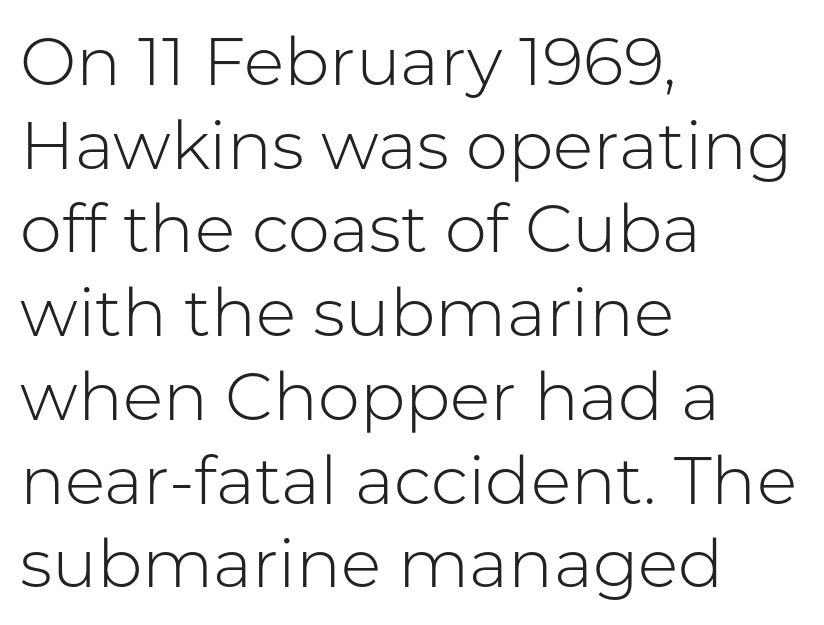
This rendering uses left alignment, leaving the right contour irregular. Vertical spacing — default. Observe the ordinary spacing: letters are neighbours, not strangers. Notice how the stems are strictly vertical — no italics here. Is the type heavy? It reads as light-to-regular instead. Think of a printed novel: that variable character pitch is what you see here.
